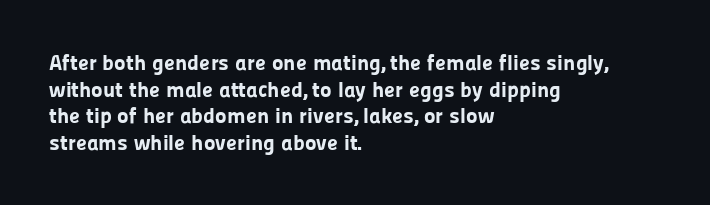
Q: Is the text bold? A: Yes.
Q: Is the text italic (slanted)? A: No, it is upright.
Q: Is the text underlined? A: No.
Q: How is the paragraph aligned? A: Left-aligned.
Q: Is the spacing between letters normal or unusually wide? A: Normal.
